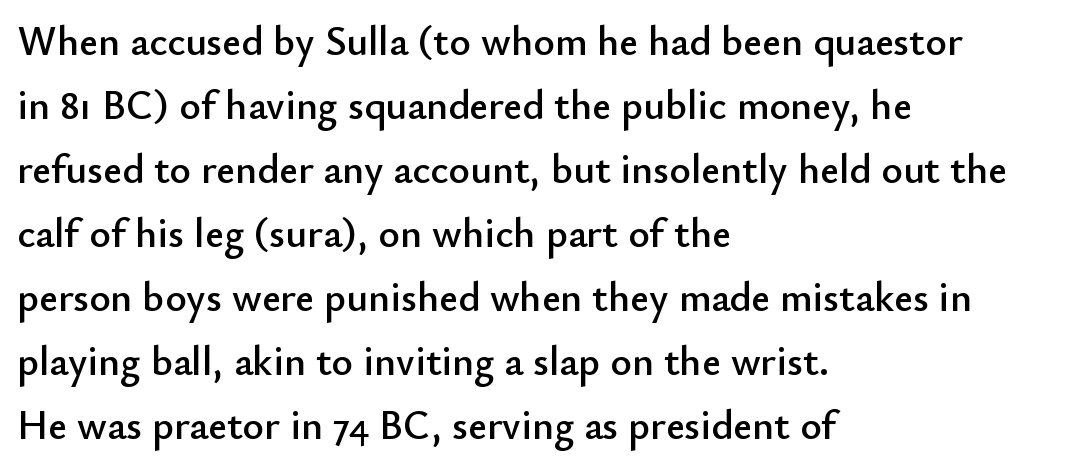
Quick note: not italic, upright. Classification — sans serif. The rows are spaced the way most documents space them. Descenders hang freely into open space. Each letter keeps its own natural width here, so spacing adapts to shape.
